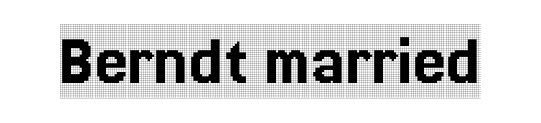
The designer went with a serif here, giving each stem small feet. Clear beneath every line of the passage. Notice how the stems are strictly vertical — no italics here. Short note: letters normally spaced. The rendering uses natural spacing where letterforms have individual widths.
